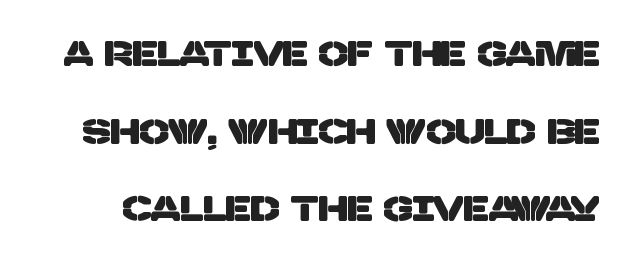
The glyphs in this specimen are sans serif. Successive baselines arrive slowly, with a big drop between each. You could not count columns in this text — the font is proportionally spaced. A bare baseline throughout the passage. The gaps between neighbouring characters are ordinary and unremarkable.
